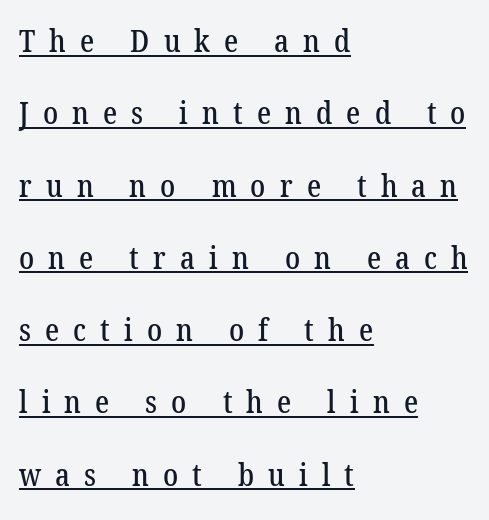
The image shows 30 px serif type; set left-aligned, loose line spacing (2.41x), unusually wide letter spacing (+0.47 em), underlined; low stroke contrast and a medium x-height.
